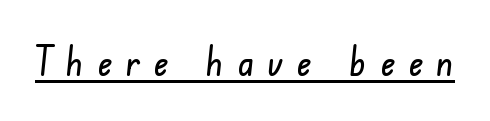
Q: Is the typeface a serif or a sans-serif typeface? A: Sans-serif.
Q: Is the text underlined? A: Yes.
Q: Is the spacing between letters normal or unusually wide? A: Unusually wide.
Q: Width (condensed, normal, or wide)? A: Condensed.
Q: Stroke contrast? A: Low.
Q: x-height? A: Small.
Q: Monospaced? A: No.
